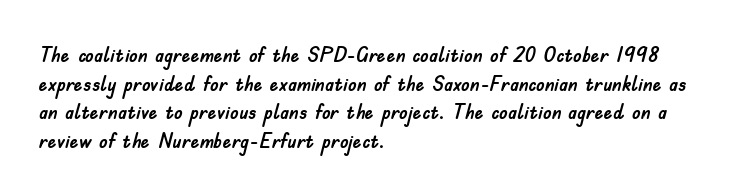
Q: Is the text italic (slanted)? A: Yes.
Q: Is the text underlined? A: No.
Q: How is the paragraph aligned? A: Left-aligned.
Q: Is the spacing between letters normal or unusually wide? A: Normal.
Q: Is the spacing between lines tight, normal or loose? A: Normal.
